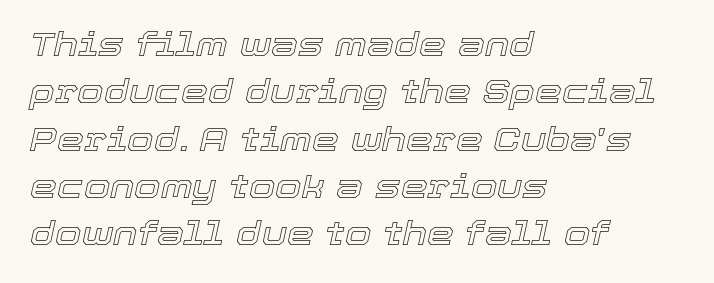
Q: Is the text italic (slanted)? A: Yes, it leans right by about 12 degrees.
Q: Is the text underlined? A: No.
Q: How is the paragraph aligned? A: Left-aligned.
Q: Is the spacing between letters normal or unusually wide? A: Normal.
Q: Is the spacing between lines tight, normal or loose? A: Normal.
Q: Width (condensed, normal, or wide)? A: Normal.
Q: x-height? A: Medium.
Q: Monospaced? A: No.
